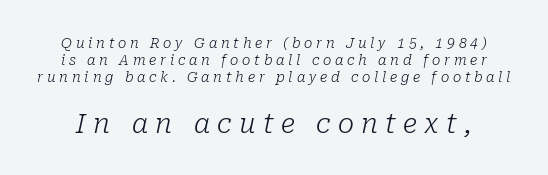
No heavy texture on the line: the type isn't bold. Short note: letters widely spaced. Scale increases going downward across the two blocks. The foot of each line stays bare and open. Designer's note — italics engaged.
